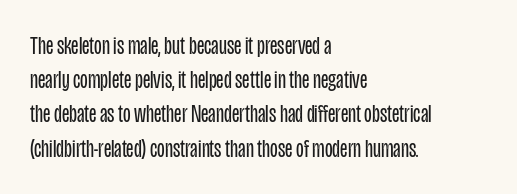
{"italic": "no", "bold": "no", "underline": "no", "align": "left", "line_spacing": "normal", "line_spacing_ratio": 1.37, "letter_spacing": "normal", "letter_spacing_em": 0.0, "glyph_px": 25}
